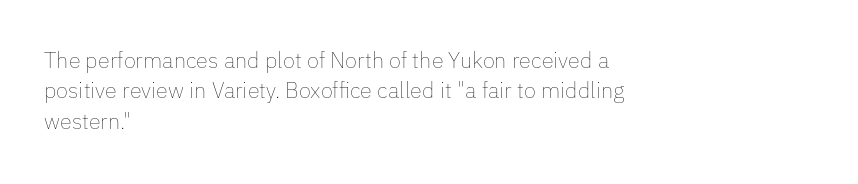
Q: Is the text bold? A: No.
Q: Is the text italic (slanted)? A: No, it is upright.
Q: Is the text underlined? A: No.
Q: How is the paragraph aligned? A: Left-aligned.
Q: Is the spacing between letters normal or unusually wide? A: Normal.
Q: Is the spacing between lines tight, normal or loose? A: Normal.
